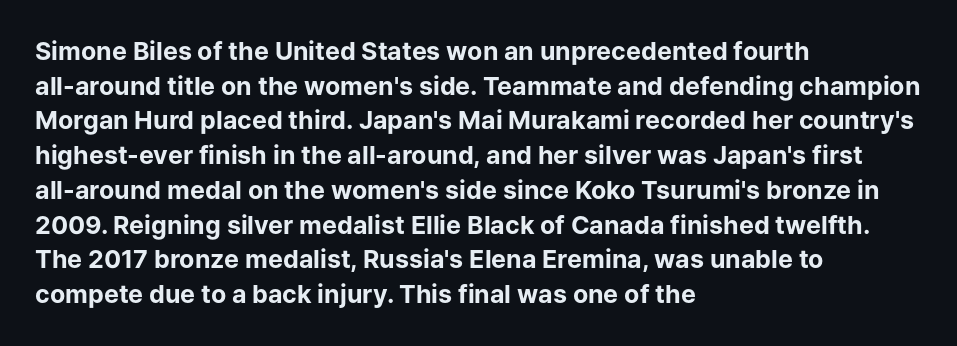
The type sits square on the baseline with zero lean. Summary of weight: heavy, a full bold. Rule under the text: the space is simply empty. Is the letter spacing exaggerated? No — it looks like the ordinary default.
